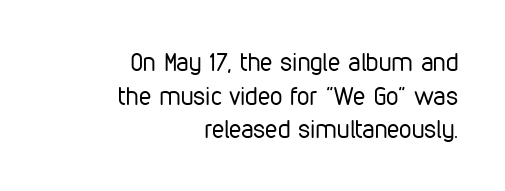
The image shows 25 px text type, upright; set right-aligned, normal line spacing (1.35x), normal letter spacing, not underlined.
